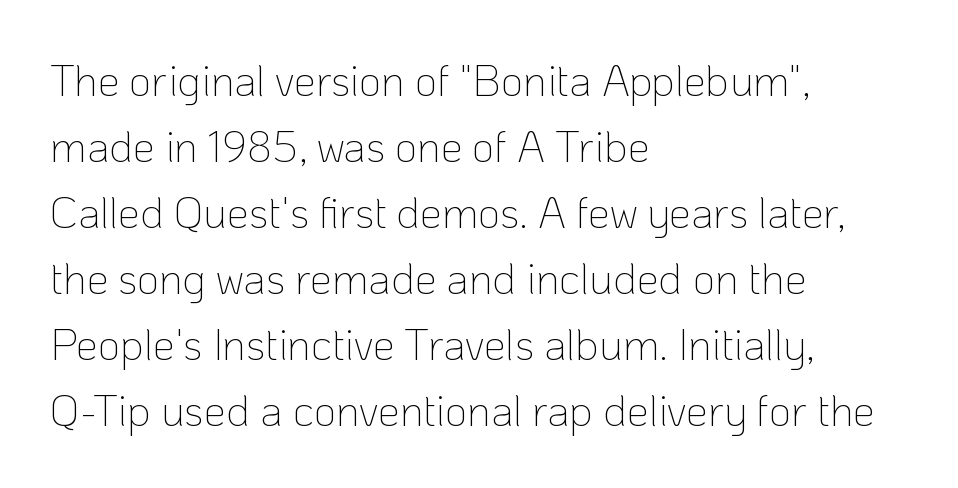
Q: Is the text bold? A: No.
Q: Is the text italic (slanted)? A: No, it is upright.
Q: Is the typeface a serif or a sans-serif typeface? A: Sans-serif.
Q: Is the text underlined? A: No.
Q: How is the paragraph aligned? A: Left-aligned.
Q: Is the spacing between letters normal or unusually wide? A: Normal.
Q: Is the spacing between lines tight, normal or loose? A: Normal.
Q: Width (condensed, normal, or wide)? A: Normal.
Q: Stroke contrast? A: Low.
Q: x-height? A: Medium.
Q: Monospaced? A: No.
